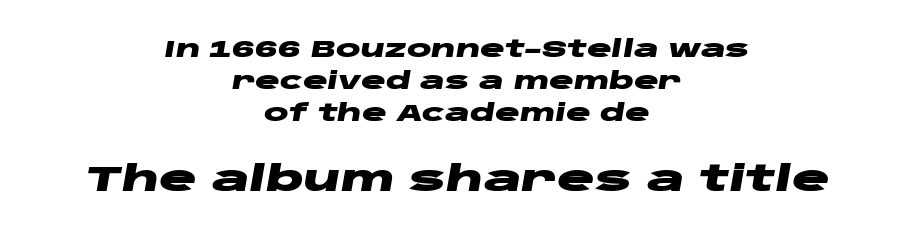
{"italic": "yes", "lean": "right", "slant_degrees": 10, "bold": "yes", "weight": "heavy", "width": "wide", "stroke_contrast": "low", "x_height": "large", "monospaced": "no", "underline": "no", "align": "center", "line_spacing": "normal", "line_spacing_ratio": 1.4, "letter_spacing": "normal", "letter_spacing_em": 0.0, "larger_block": "second", "size_ratio": 1.52, "glyph_px": 35}
